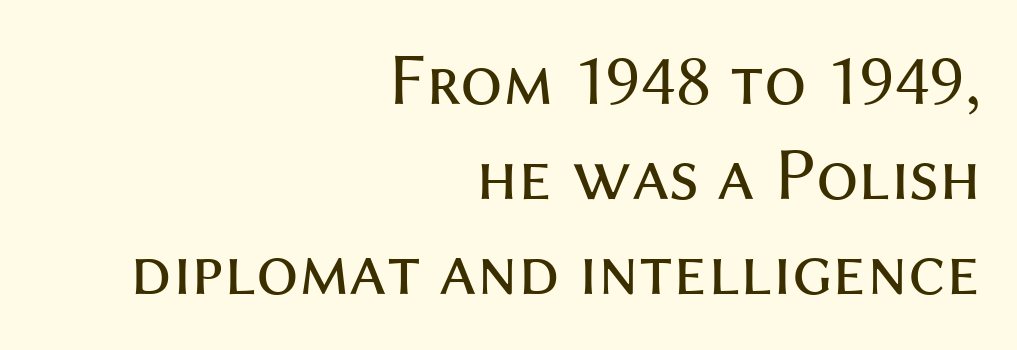
{"serif": "no", "italic": "no", "bold": "no", "weight": "regular", "width": "normal", "stroke_contrast": "medium", "x_height": "medium", "monospaced": "no", "underline": "no", "align": "right", "line_spacing": "normal", "line_spacing_ratio": 1.27, "letter_spacing": "normal", "letter_spacing_em": 0.0, "glyph_px": 75}
